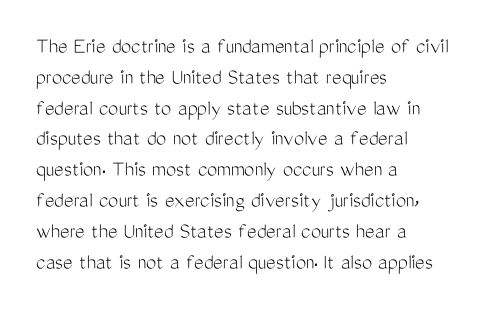
{"italic": "no", "bold": "no", "underline": "no", "align": "left", "line_spacing": "normal", "line_spacing_ratio": 1.34, "letter_spacing": "normal", "letter_spacing_em": 0.0, "glyph_px": 23}
